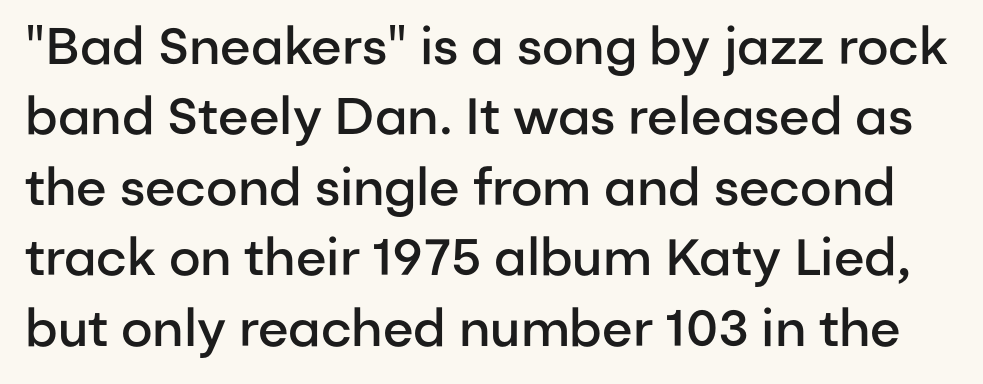
{"serif": "no", "italic": "no", "bold": "semi", "weight": "semibold", "width": "normal", "stroke_contrast": "low", "x_height": "medium", "monospaced": "no", "underline": "no", "line_spacing": "normal", "line_spacing_ratio": 1.38, "letter_spacing": "normal", "letter_spacing_em": 0.0, "glyph_px": 51}
